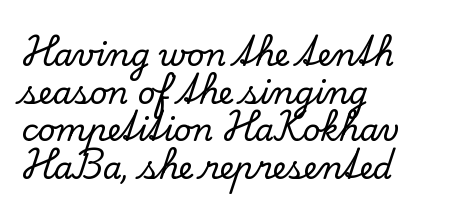
The image shows 31 px serif type; set left-aligned, line spacing 1.21x, normal letter spacing, not underlined; low stroke contrast and a small x-height.
